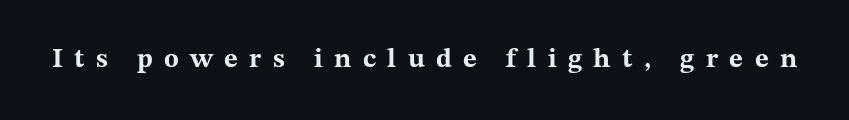
Q: Is the text bold? A: Yes.
Q: Is the text italic (slanted)? A: No, it is upright.
Q: Is the text underlined? A: No.
Q: Is the spacing between letters normal or unusually wide? A: Unusually wide.
